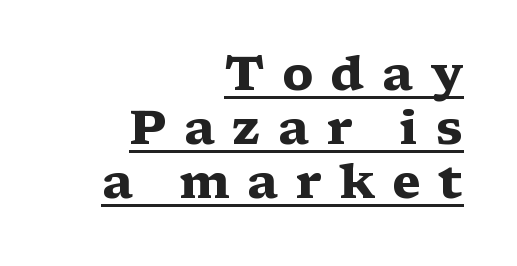
Q: Is the text bold? A: Yes.
Q: Is the text italic (slanted)? A: No, it is upright.
Q: Is the typeface a serif or a sans-serif typeface? A: Serif.
Q: Is the text underlined? A: Yes.
Q: How is the paragraph aligned? A: Right-aligned.
Q: Is the spacing between letters normal or unusually wide? A: Unusually wide.
Q: Is the spacing between lines tight, normal or loose? A: Tight.
Q: Width (condensed, normal, or wide)? A: Wide.
Q: Stroke contrast? A: Medium.
Q: x-height? A: Medium.
Q: Monospaced? A: No.
